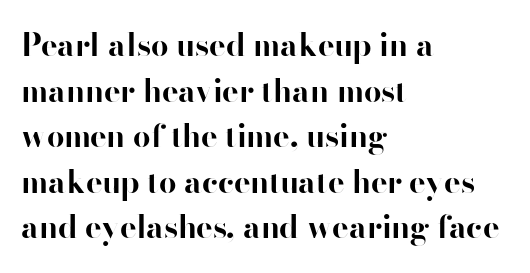
Note the varied advance widths — an 'i' is clearly narrower than an 'm'. The typography opts for an upright posture over an oblique one. Does the copy run flush right? No — it runs flush left. This sample uses plain, unmodified letter spacing. Evenly set lines give the paragraph a standard silhouette.
